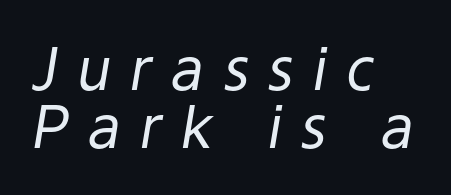
The line texture is sparse and dotted thanks to wide tracking. The face used here is proportionally spaced, like ordinary book or web type. Beneath every word, the page is bare. If you drew a ruler down the left edge, every line would touch it. On a weight scale, this lands at 450 or below.
